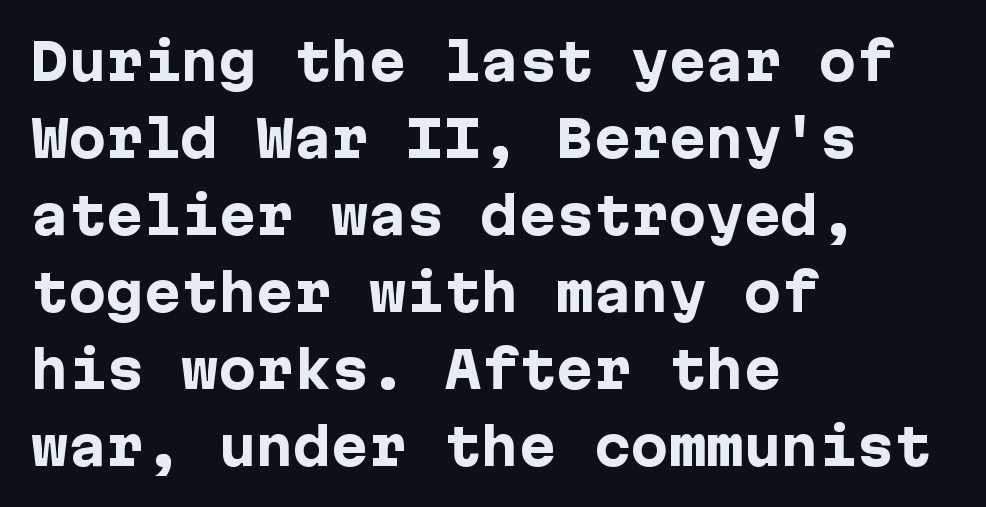
You could call the tracking neutral — neither tight nor loose. Glance below the letters and you will spot only blank space. What kind of face is this? One without serifs — a sans. The sample has been set heavy, in full bold. Vertically, the passage feels balanced, rows spaced as you'd expect. Alignment: flush left.
